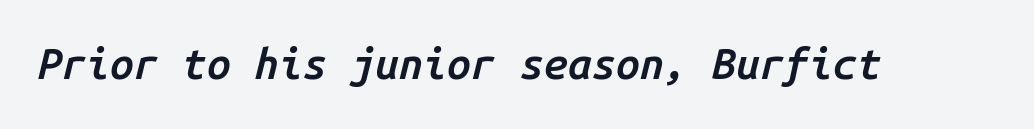
{"italic": "yes", "lean": "right", "slant_degrees": 14, "bold": "semi", "weight": "semibold", "width": "normal", "stroke_contrast": "low", "x_height": "medium", "monospaced": "yes", "underline": "no", "letter_spacing": "normal", "letter_spacing_em": 0.0, "glyph_px": 43}
